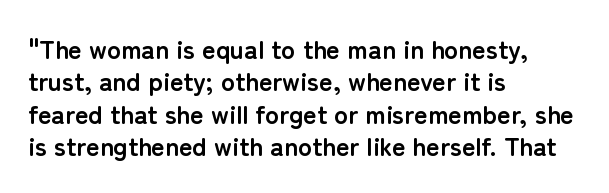
{"italic": "no", "bold": "yes", "underline": "no", "align": "left", "line_spacing": "normal", "line_spacing_ratio": 1.25, "letter_spacing": "normal", "letter_spacing_em": 0.0, "glyph_px": 26}
